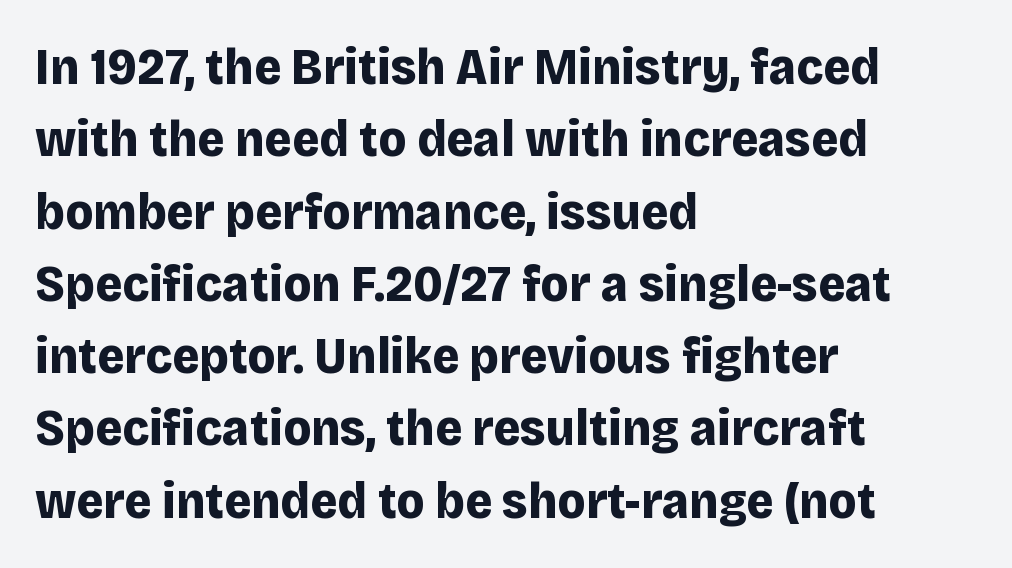
The designer went with a sans here, leaving each stem footless. The letters are bold, with thick, heavy strokes. Reading down the block, your eye returns to a fixed left position each line. Look at the tracking — it's just the regular setting, nothing added.
